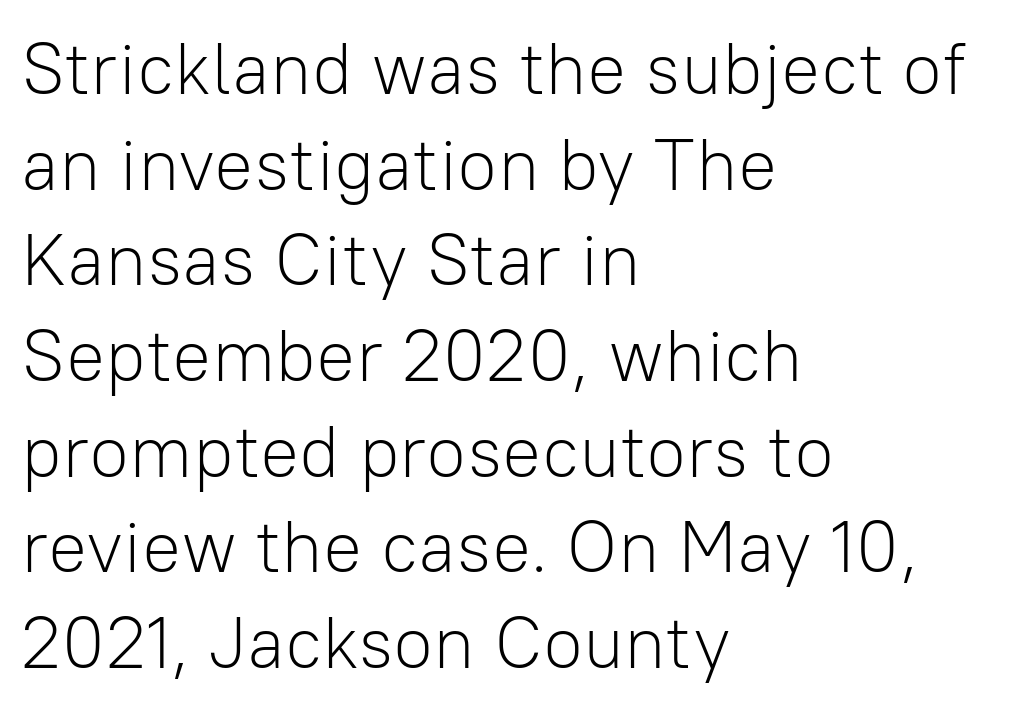
{"serif": "no", "italic": "no", "bold": "no", "weight": "light", "width": "normal", "stroke_contrast": "low", "x_height": "medium", "monospaced": "no", "underline": "no", "align": "left", "line_spacing": "normal", "line_spacing_ratio": 1.31, "letter_spacing": "normal", "letter_spacing_em": 0.0, "glyph_px": 73}
